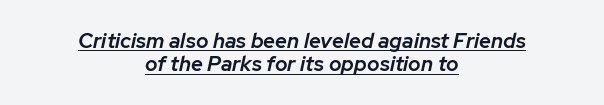
The image shows 21 px text type, italic (leaning right); set centered, tight line spacing (1.1x), normal letter spacing, underlined.
